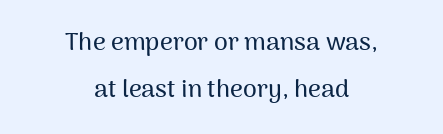
Caption: standard tracking, unaltered. Vertical strokes here are truly vertical. The rag falls on both sides of this text block equally. Just letters on the line, the space beneath them empty.
